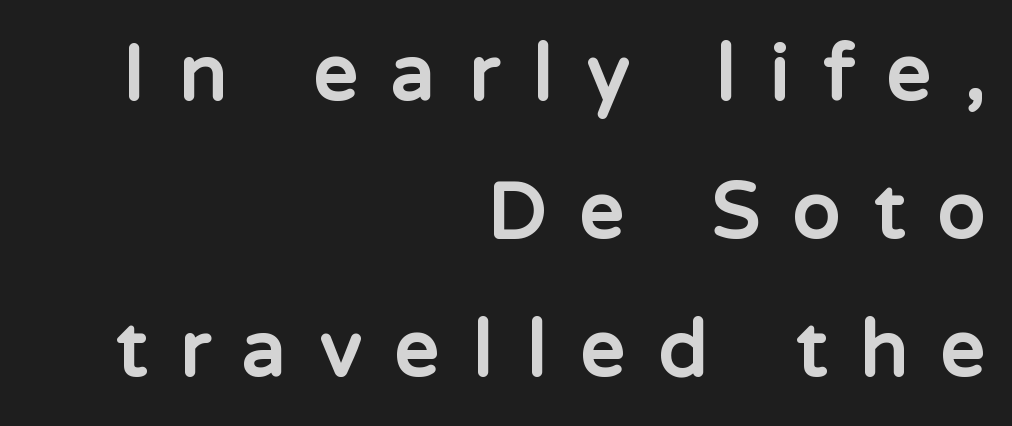
Characters follow at a spacing far wider than the type designer built in. Line endings align vertically; line beginnings do not. Nobody drew a line under any word here. Designer's note — italics off, roman on. Does the weight exceed regular? Yes, all the way to bold. These lines are rendered in a variable-pitch font.
